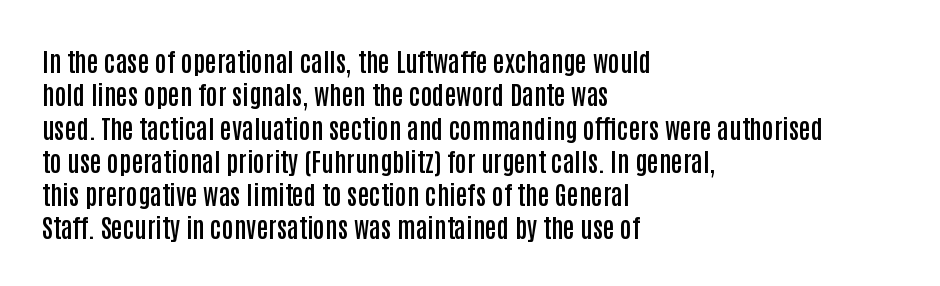
{"italic": "no", "bold": "semi", "underline": "no", "align": "left", "line_spacing": "normal", "line_spacing_ratio": 1.28, "letter_spacing": "normal", "letter_spacing_em": 0.0, "glyph_px": 26}
